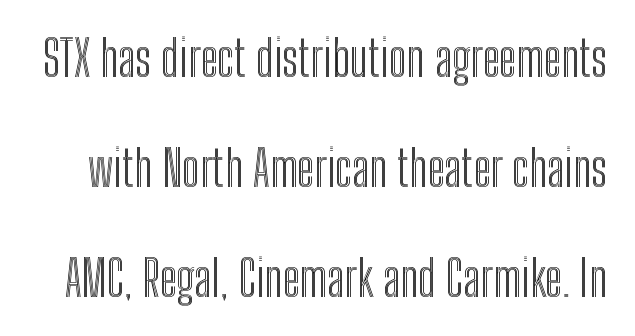
{"italic": "no", "width": "condensed", "x_height": "medium", "monospaced": "no", "underline": "no", "line_spacing": "loose", "line_spacing_ratio": 2.24, "letter_spacing": "normal", "letter_spacing_em": 0.0, "glyph_px": 49}
